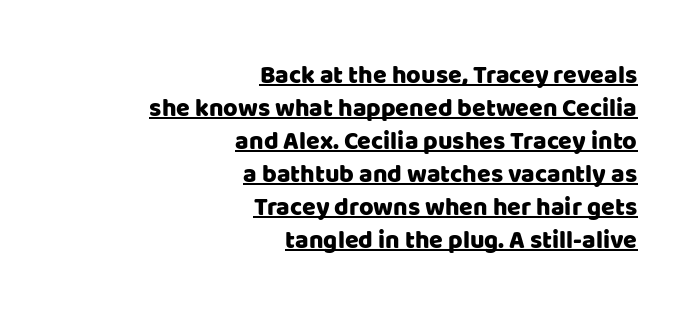
Underlining? Definitely there. Observe the ordinary spacing: letters are neighbours, not strangers. This rendering uses right alignment, leaving the left contour irregular. These lines were composed using upright roman letters.
